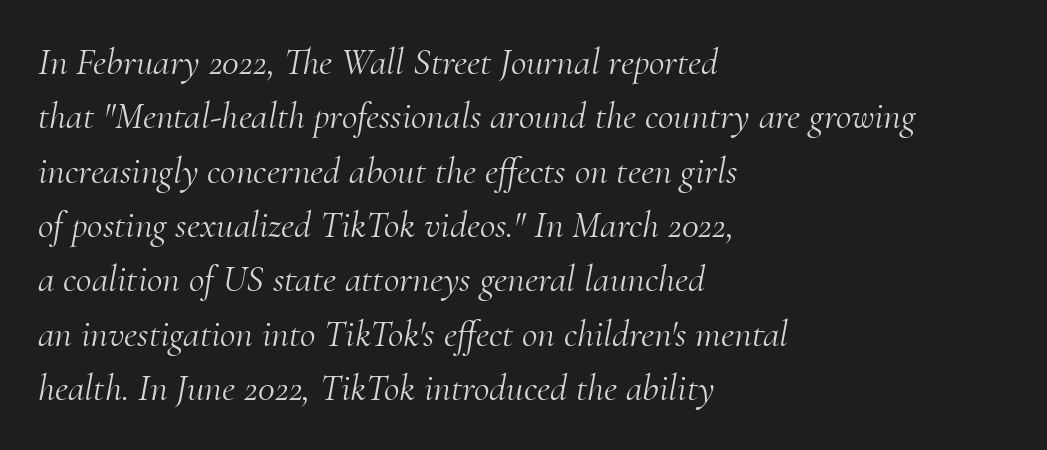
These lines are rendered in a variable-pitch font. These lines were composed using italics. The passage shown has conventional tracking throughout. The leading is moderate, giving the passage an even texture.
